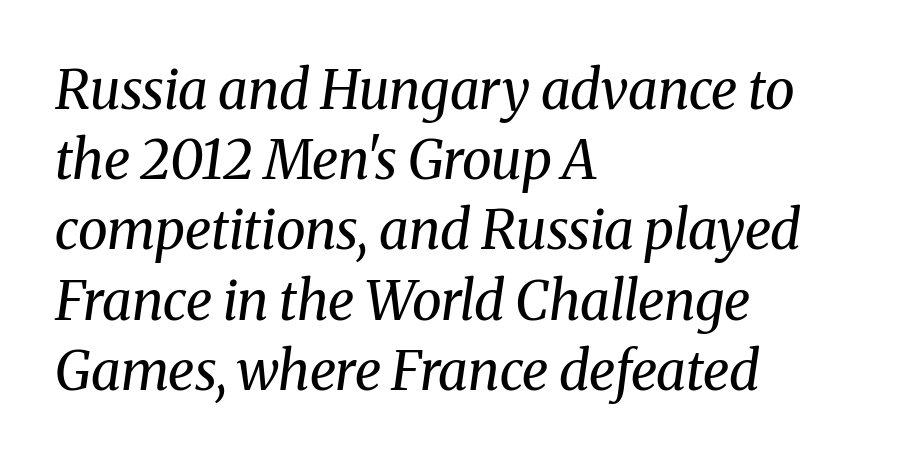
Q: Is the text bold? A: No.
Q: Is the text italic (slanted)? A: Yes, it leans right by about 8 degrees.
Q: Is the typeface a serif or a sans-serif typeface? A: Serif.
Q: Is the text underlined? A: No.
Q: How is the paragraph aligned? A: Left-aligned.
Q: Is the spacing between letters normal or unusually wide? A: Normal.
Q: Is the spacing between lines tight, normal or loose? A: Normal.
Q: Width (condensed, normal, or wide)? A: Normal.
Q: Stroke contrast? A: Medium.
Q: x-height? A: Medium.
Q: Monospaced? A: No.
